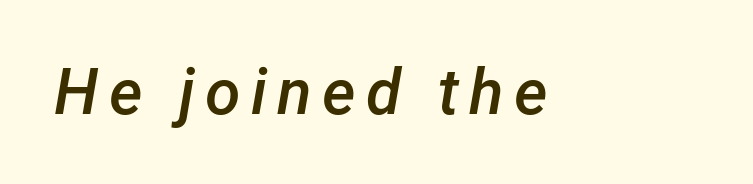
{"italic": "yes", "lean": "right", "slant_degrees": 12, "bold": "semi", "weight": "semibold", "width": "normal", "stroke_contrast": "low", "x_height": "medium", "monospaced": "no", "underline": "no", "glyph_px": 64}
